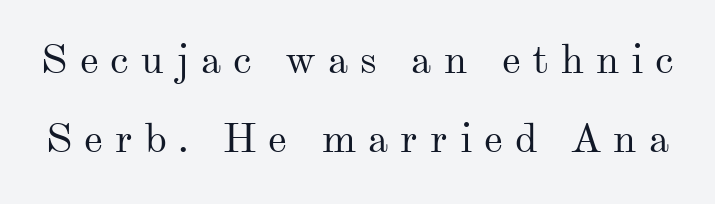
Q: Is the text bold? A: No.
Q: Is the text italic (slanted)? A: No, it is upright.
Q: Is the typeface a serif or a sans-serif typeface? A: Serif.
Q: Is the text underlined? A: No.
Q: Is the spacing between letters normal or unusually wide? A: Unusually wide.
Q: Is the spacing between lines tight, normal or loose? A: Loose.
Q: Width (condensed, normal, or wide)? A: Normal.
Q: Stroke contrast? A: Medium.
Q: x-height? A: Small.
Q: Monospaced? A: No.
